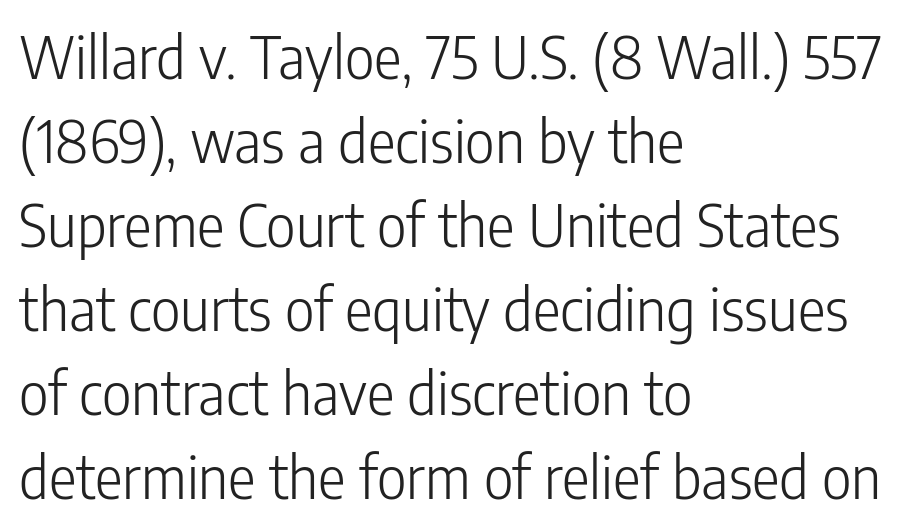
{"serif": "no", "italic": "no", "bold": "no", "weight": "light", "width": "condensed", "stroke_contrast": "low", "x_height": "medium", "monospaced": "no", "underline": "no", "align": "left", "line_spacing": "normal", "line_spacing_ratio": 1.45, "letter_spacing": "normal", "letter_spacing_em": 0.0, "glyph_px": 58}
